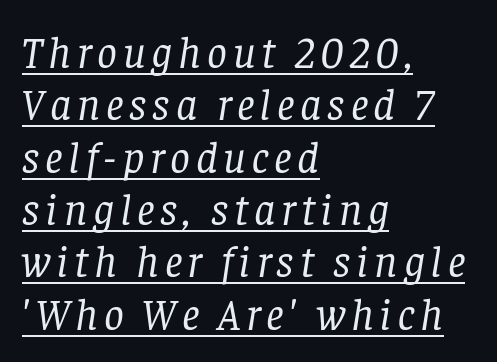
Spacing verdict: proportional, widths tailored to each character. On a weight scale, this lands at 450 or below. In terms of letterform style, serifs are clearly present. Compared with ordinary roman type, these characters are visibly tilted. Somebody hit Ctrl+U on this one — the words are underlined. Short and long lines alike share a common starting point at left.
